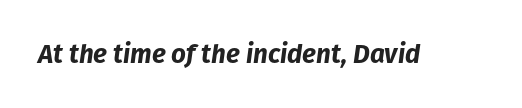
The specimen reads as italic at a glance. The space beneath each line is pristine and unruled. Is the type bold? Yes — the strokes are clearly thick and heavy. Between one letter and the next there's only the usual sliver of space.
